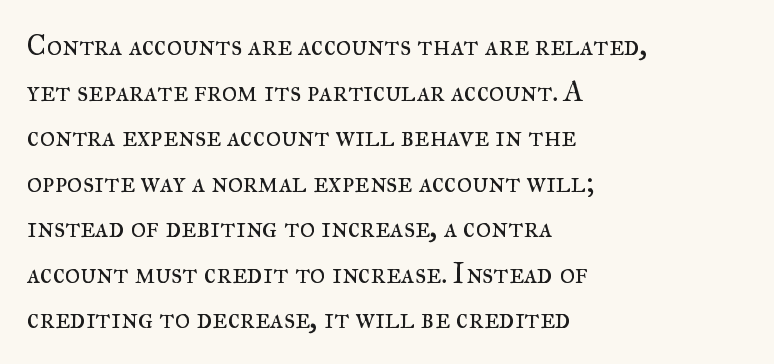
The image shows 29 px regular-weight serif type, upright; set left-aligned, normal line spacing (1.57x), normal letter spacing, not underlined; medium stroke contrast and a small x-height.
